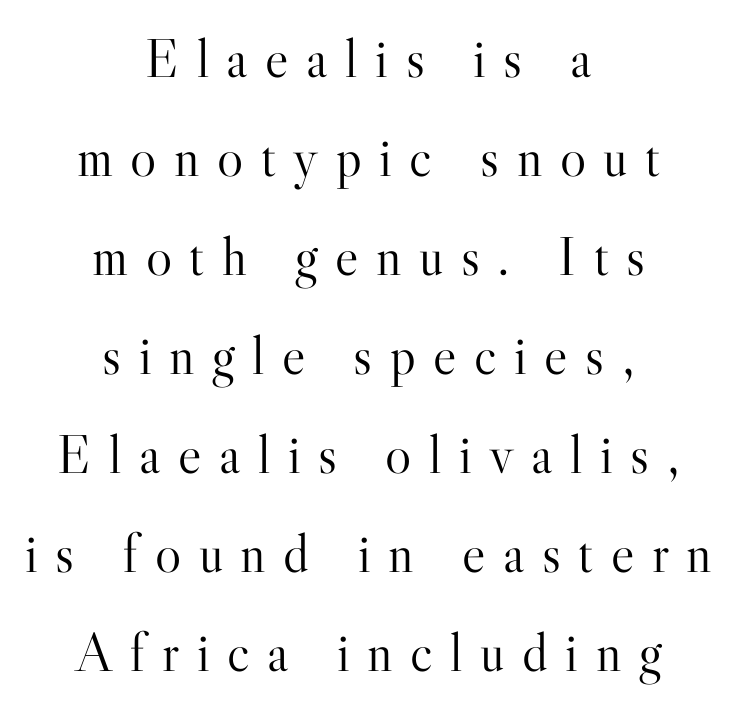
Is there any slant? The stems are plumb. Neither beginnings nor endings align; midpoints do. The passage shown is typed in a proportional face where columns would drift. The weight would be labelled regular, book, light, or lighter still.
